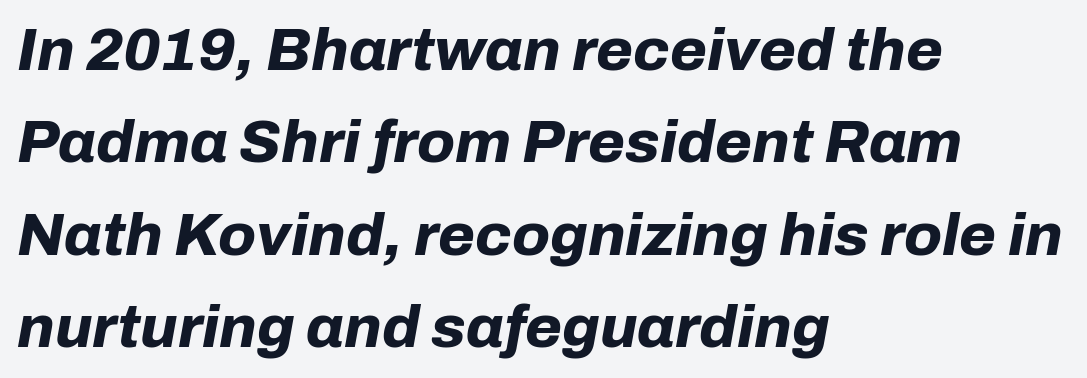
Would a proofreader flag this as italicized? Yes. Type without underlining. Looks like regular typesetting: each glyph gets only the width it needs. Weight: bold. Line spacing here is normal.
